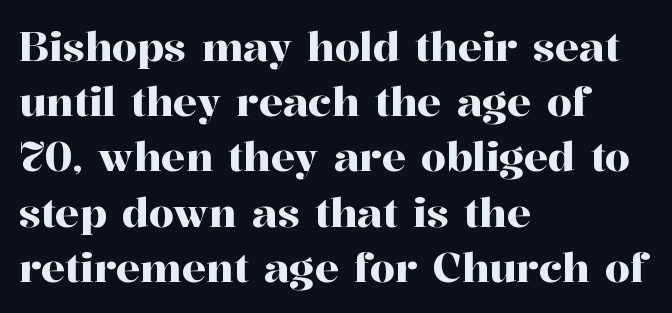
{"serif": "yes", "italic": "no", "width": "normal", "stroke_contrast": "high", "x_height": "medium", "monospaced": "no", "underline": "no", "align": "left", "line_spacing": "normal", "line_spacing_ratio": 1.38, "letter_spacing": "normal", "letter_spacing_em": 0.0, "glyph_px": 40}
